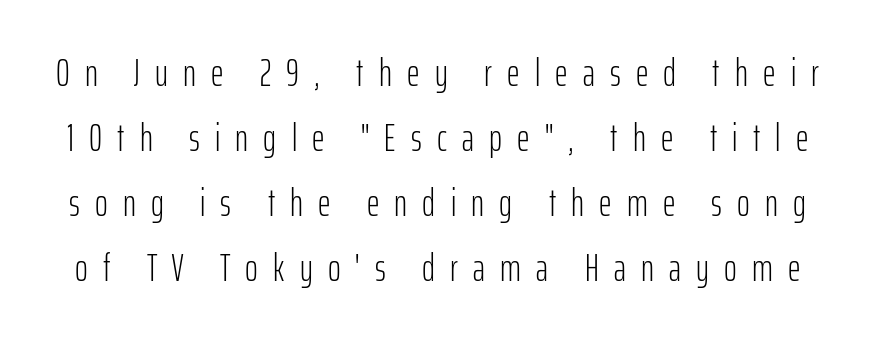
Q: Is the text bold? A: No.
Q: Is the text italic (slanted)? A: No, it is upright.
Q: Is the typeface a serif or a sans-serif typeface? A: Sans-serif.
Q: Is the text underlined? A: No.
Q: Is the spacing between letters normal or unusually wide? A: Unusually wide.
Q: Is the spacing between lines tight, normal or loose? A: Normal.
Q: Width (condensed, normal, or wide)? A: Condensed.
Q: Stroke contrast? A: Low.
Q: x-height? A: Medium.
Q: Monospaced? A: No.
